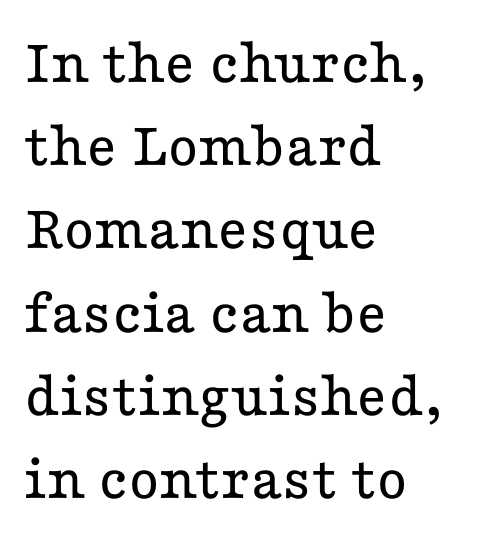
{"serif": "yes", "italic": "no", "bold": "no", "weight": "regular", "width": "wide", "stroke_contrast": "low", "x_height": "medium", "monospaced": "no", "underline": "no", "align": "left", "line_spacing": "normal", "line_spacing_ratio": 1.28, "letter_spacing": "normal", "letter_spacing_em": 0.0, "glyph_px": 65}
